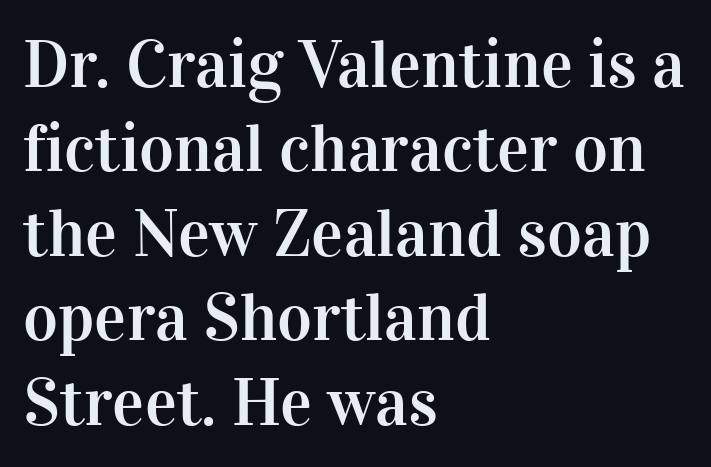
Q: Is the text italic (slanted)? A: No, it is upright.
Q: Is the typeface a serif or a sans-serif typeface? A: Serif.
Q: Is the text underlined? A: No.
Q: How is the paragraph aligned? A: Left-aligned.
Q: Is the spacing between letters normal or unusually wide? A: Normal.
Q: Is the spacing between lines tight, normal or loose? A: Normal.
Q: Width (condensed, normal, or wide)? A: Normal.
Q: Stroke contrast? A: High.
Q: x-height? A: Medium.
Q: Monospaced? A: No.
